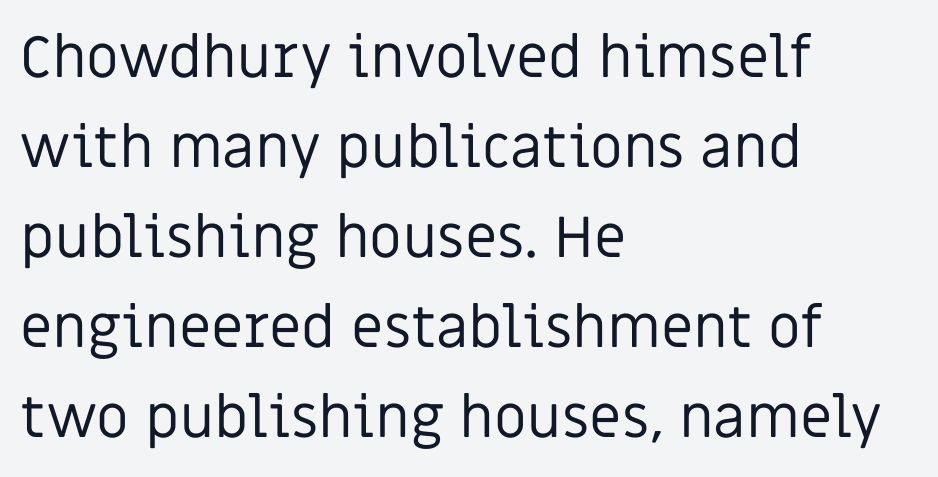
The image shows 58 px regular-weight sans-serif type, upright; set left-aligned, normal line spacing (1.55x), normal letter spacing, not underlined; low stroke contrast and a large x-height.
